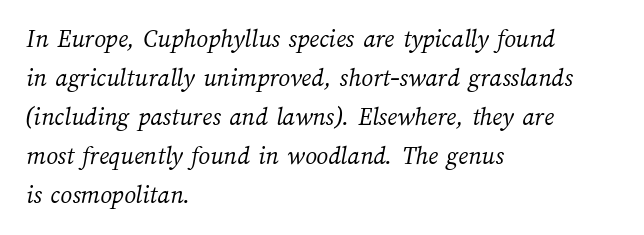
The image shows 26 px text type; set left-aligned, normal line spacing (1.5x), normal letter spacing, not underlined.
